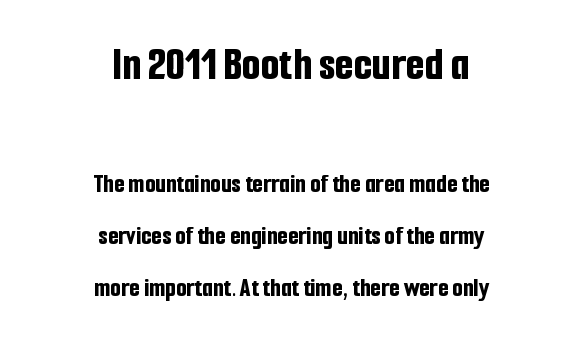
Q: Is the text bold? A: Yes.
Q: Is the text italic (slanted)? A: No, it is upright.
Q: Is the typeface a serif or a sans-serif typeface? A: Sans-serif.
Q: Is the text underlined? A: No.
Q: How is the paragraph aligned? A: Centered.
Q: Is the spacing between letters normal or unusually wide? A: Normal.
Q: Is the spacing between lines tight, normal or loose? A: Loose.
Q: Which block of text is set in a larger size, the first (top) or the second (bottom)? A: The first (top) one.
Q: Width (condensed, normal, or wide)? A: Condensed.
Q: Stroke contrast? A: Low.
Q: x-height? A: Medium.
Q: Monospaced? A: No.
